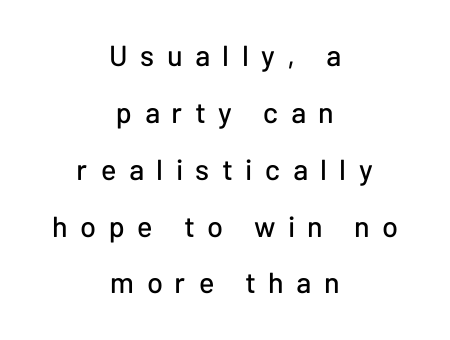
Summary of vertical rhythm: relaxed, with wide interline spacing. Here the designer chose a conventional face with non-uniform glyph widths. Every character sits straight up, as roman type does. Caption: expanded tracking, letters set apart.
